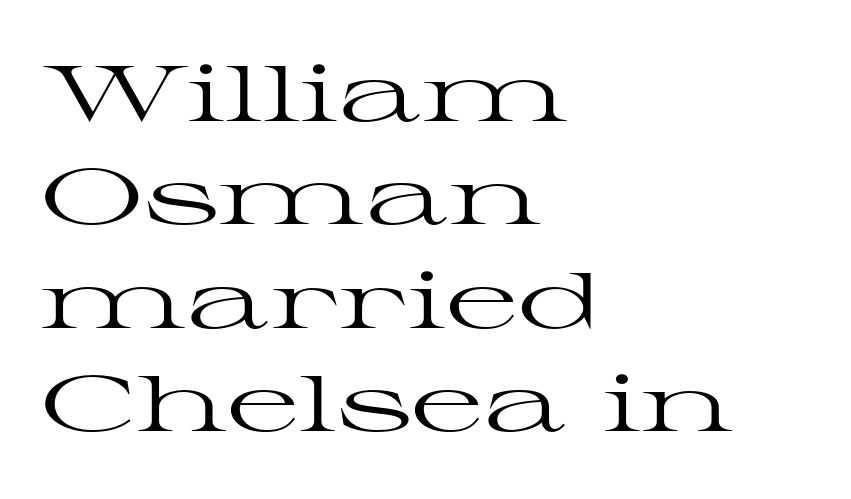
The image shows 79 px regular-weight, wide serif type, upright; set left-aligned, normal line spacing (1.31x), normal letter spacing, not underlined; high stroke contrast and a medium x-height.
